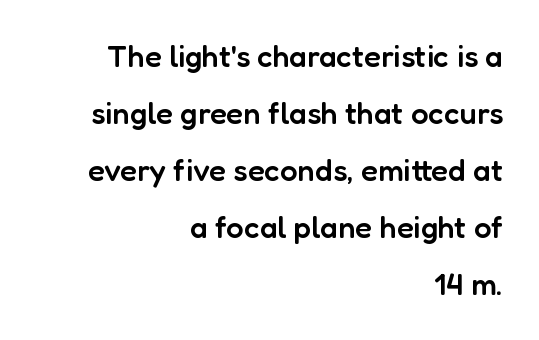
Ordinary non-slanted type is in use. You could not count columns in this text — the font is proportionally spaced. Descender tails drop into unmarked territory. This rendering employs a face without finishing strokes, i.e., a sans-serif. Inter-character spacing is left at the font's built-in metrics.
